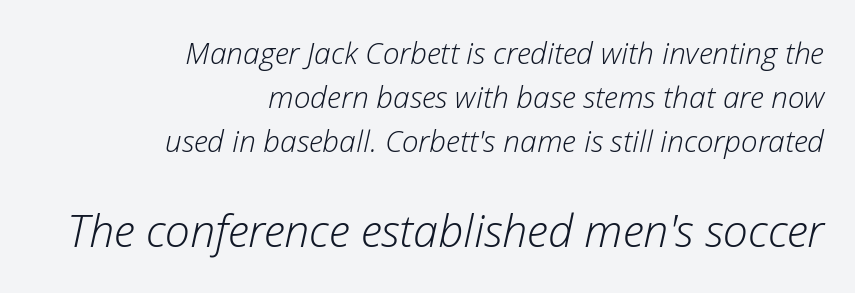
The image shows 45 px light type, italic (leaning right); set right-aligned, normal line spacing (1.46x), normal letter spacing, not underlined; the second (bottom) block is 1.5x larger; low stroke contrast and a medium x-height.
